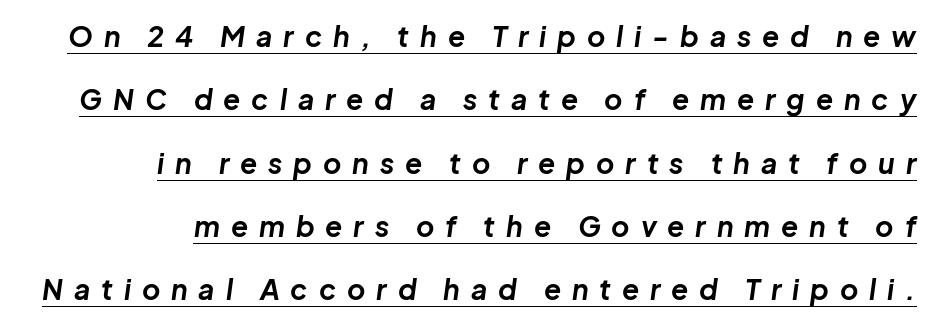
Q: Is the text bold? A: Yes.
Q: Is the text italic (slanted)? A: Yes, it leans right by about 8 degrees.
Q: Is the text underlined? A: Yes.
Q: How is the paragraph aligned? A: Right-aligned.
Q: Is the spacing between letters normal or unusually wide? A: Unusually wide.
Q: Is the spacing between lines tight, normal or loose? A: Loose.
Q: Width (condensed, normal, or wide)? A: Normal.
Q: Stroke contrast? A: Low.
Q: x-height? A: Medium.
Q: Monospaced? A: No.
